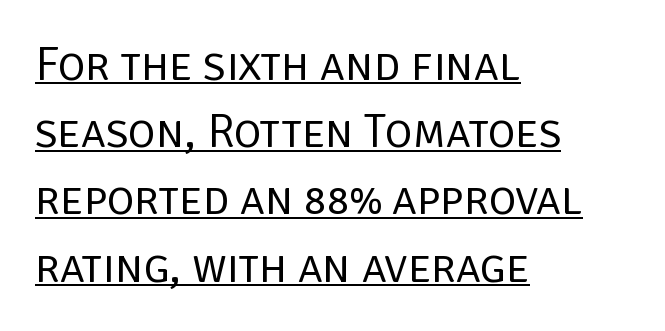
The typesetter has applied underlining to the passage shown. Posture: straight, roman, zero tilt. Is the block centered? No — it sits flush against the left margin. Heaviness? Minimal to ordinary, like unemphasized prose. Leading matches the norm, producing a regular column. These lines keep a tight, regular rhythm from letter to letter.
